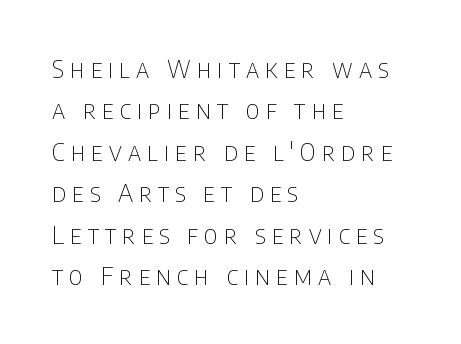
The image shows 25 px text type, upright; set left-aligned, normal line spacing (1.66x), unusually wide letter spacing (+0.24 em), not underlined.
